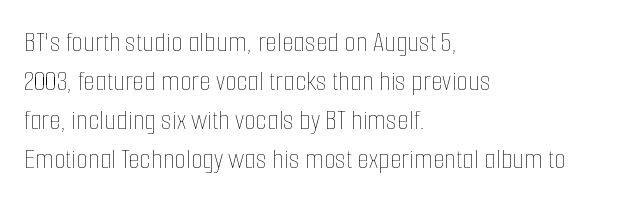
Q: Is the text bold? A: No.
Q: Is the text italic (slanted)? A: No, it is upright.
Q: Is the text underlined? A: No.
Q: How is the paragraph aligned? A: Left-aligned.
Q: Is the spacing between letters normal or unusually wide? A: Normal.
Q: Is the spacing between lines tight, normal or loose? A: Normal.
Q: Width (condensed, normal, or wide)? A: Condensed.
Q: Stroke contrast? A: Low.
Q: x-height? A: Medium.
Q: Monospaced? A: No.
